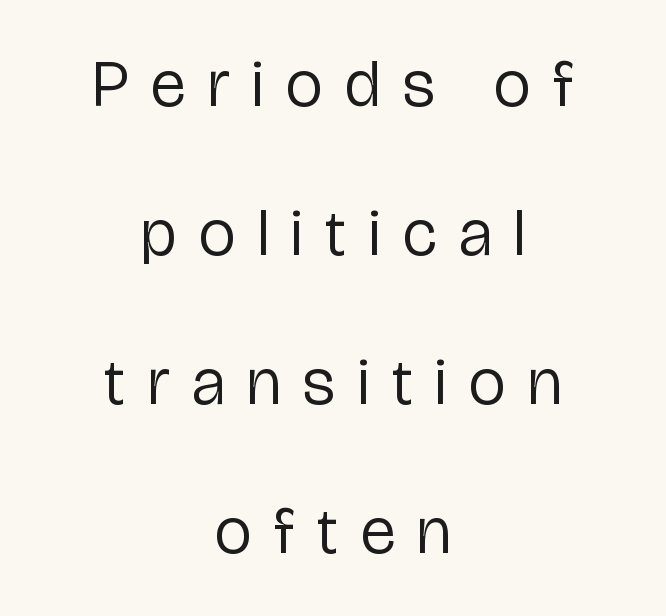
The image shows 66 px regular-weight, condensed sans-serif type, upright; set centered, loose line spacing (2.26x), unusually wide letter spacing (+0.34 em), not underlined; low stroke contrast and a medium x-height.
